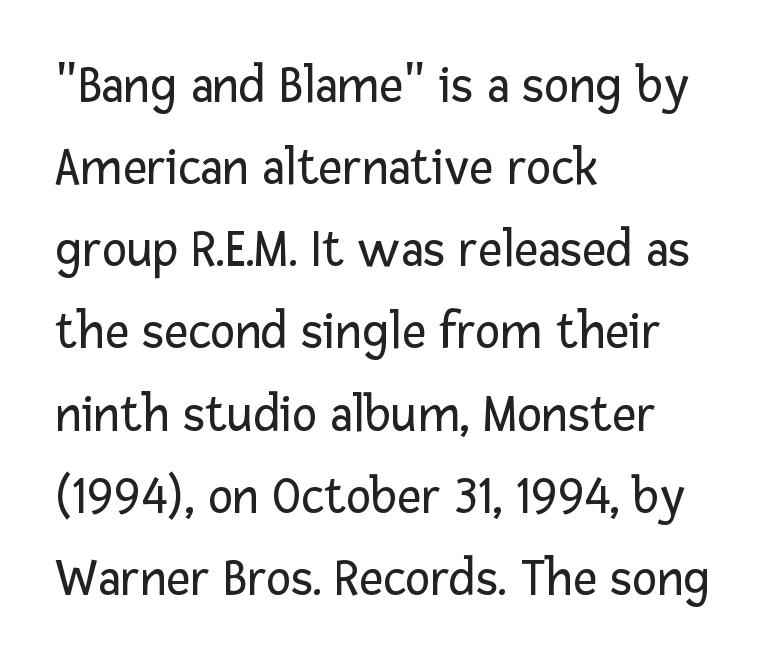
{"serif": "no", "italic": "no", "bold": "no", "weight": "regular", "width": "normal", "stroke_contrast": "low", "x_height": "medium", "monospaced": "no", "underline": "no", "align": "left", "line_spacing": "normal", "line_spacing_ratio": 1.55, "letter_spacing": "normal", "letter_spacing_em": 0.0, "glyph_px": 53}
